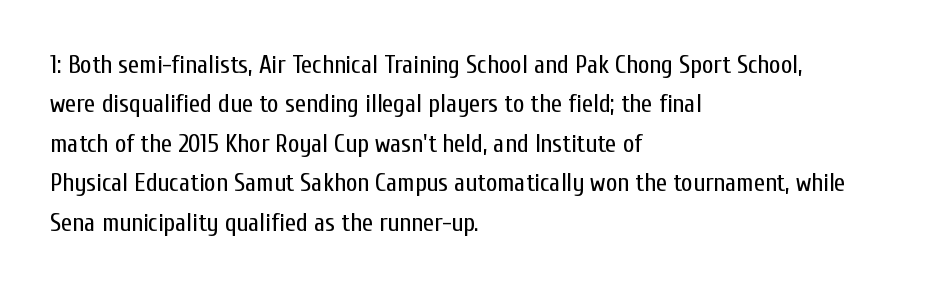
The image shows 25 px text type, upright; set left-aligned, normal line spacing (1.58x), normal letter spacing, not underlined.
